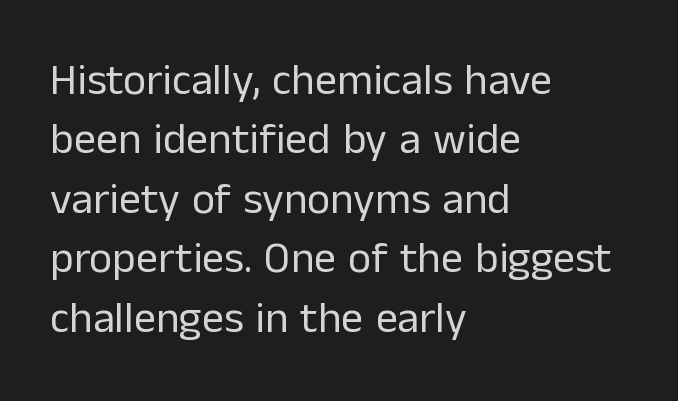
The image shows 44 px regular-weight sans-serif type, upright; set left-aligned, normal line spacing (1.35x), normal letter spacing, not underlined; low stroke contrast and a medium x-height.
